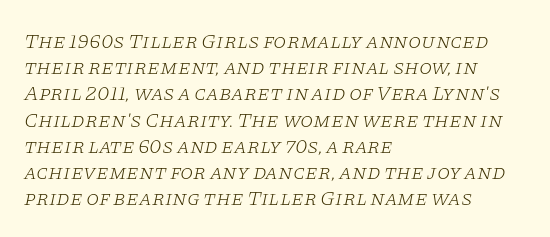
The image shows 21 px text type, italic (leaning right); set left-aligned, normal line spacing (1.25x), normal letter spacing, not underlined.
